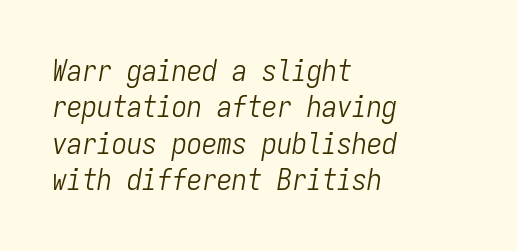
The image shows 30 px light, condensed type, italic (leaning right), monospaced; set left-aligned, line spacing 1.21x, normal letter spacing, not underlined; low stroke contrast and a medium x-height.
